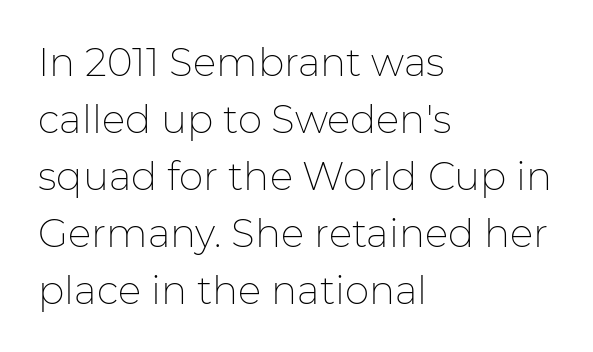
Q: Is the text bold? A: No.
Q: Is the text italic (slanted)? A: No, it is upright.
Q: Is the typeface a serif or a sans-serif typeface? A: Sans-serif.
Q: Is the text underlined? A: No.
Q: How is the paragraph aligned? A: Left-aligned.
Q: Is the spacing between letters normal or unusually wide? A: Normal.
Q: Is the spacing between lines tight, normal or loose? A: Normal.
Q: Width (condensed, normal, or wide)? A: Normal.
Q: Stroke contrast? A: Low.
Q: x-height? A: Medium.
Q: Monospaced? A: No.
